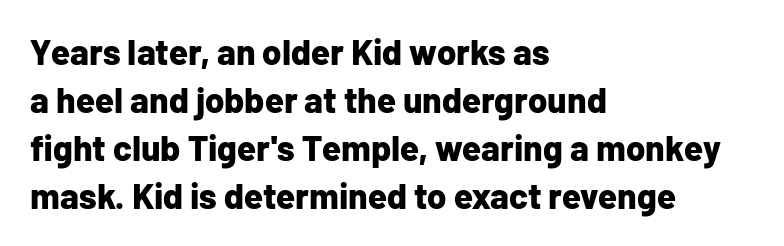
{"serif": "no", "italic": "no", "bold": "yes", "weight": "bold", "width": "normal", "stroke_contrast": "low", "x_height": "medium", "monospaced": "no", "underline": "no", "align": "left", "line_spacing": "normal", "line_spacing_ratio": 1.37, "letter_spacing": "normal", "letter_spacing_em": 0.0, "glyph_px": 35}
